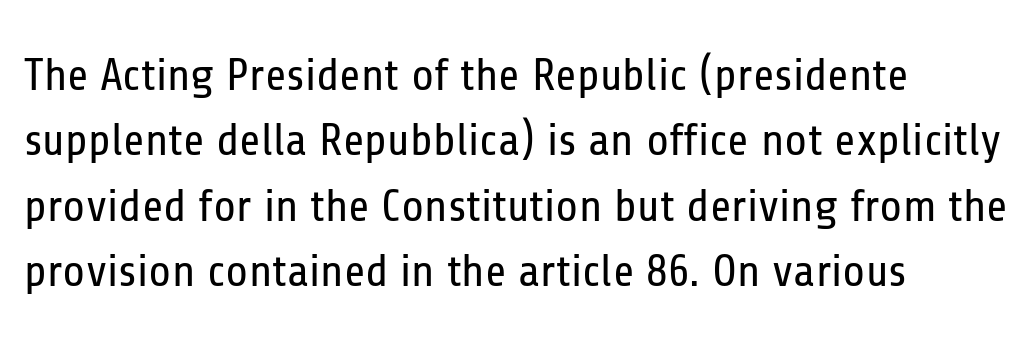
Every character sits straight up, as roman type does. No chunkiness to these letters — they're not bold. Caption: standard tracking, unaltered. Think of a printed novel: that variable character pitch is what you see here. Each line starts at the same left margin while the right side varies. This rendering features lettering with no underline.
